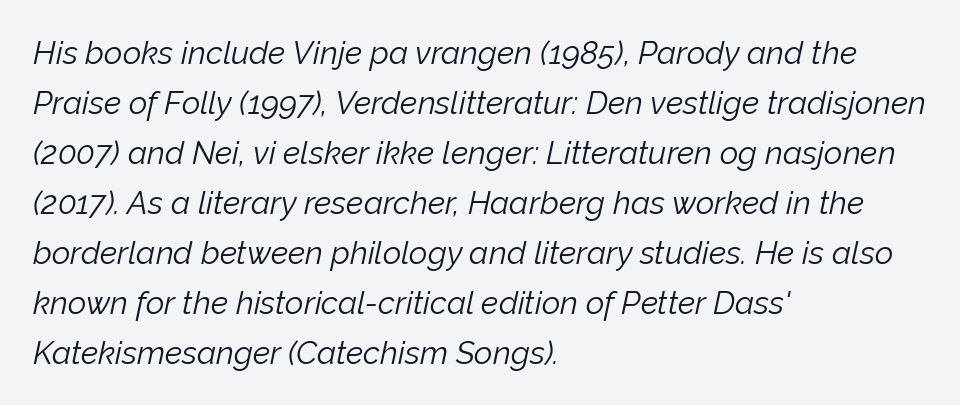
{"italic": "yes", "lean": "right", "slant_degrees": 12, "bold": "no", "weight": "light", "width": "normal", "stroke_contrast": "low", "x_height": "medium", "monospaced": "no", "underline": "no", "align": "left", "line_spacing": "normal", "line_spacing_ratio": 1.56, "letter_spacing": "normal", "letter_spacing_em": 0.0, "glyph_px": 32}
